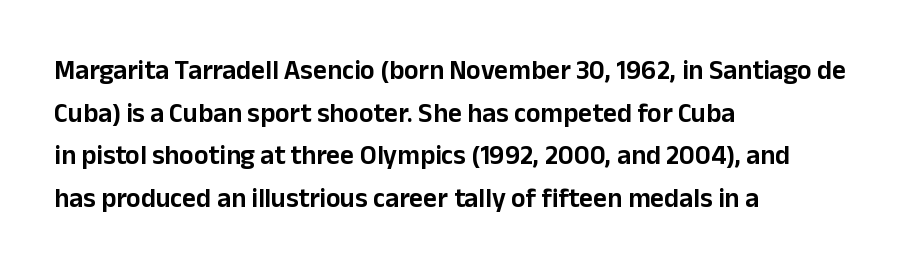
The image shows 27 px text type, upright; set left-aligned, normal line spacing (1.58x), normal letter spacing, not underlined.
